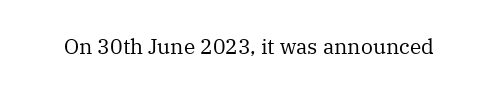
The image shows 21 px text type, upright; set normal letter spacing, not underlined.
